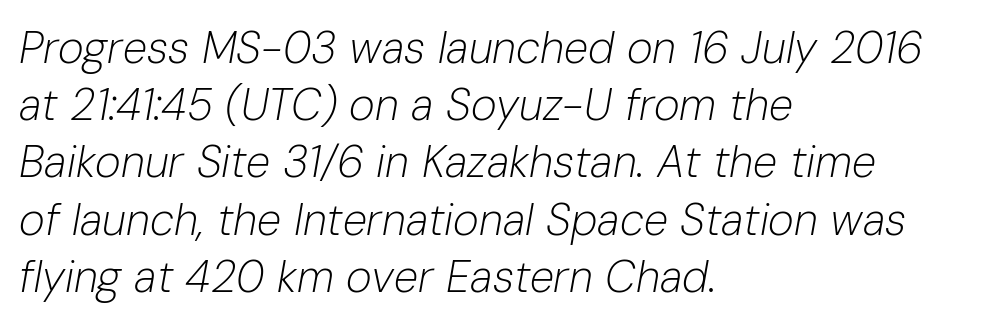
The image shows 44 px light type, italic (leaning right); set left-aligned, normal line spacing (1.3x), normal letter spacing, not underlined; low stroke contrast and a medium x-height.
